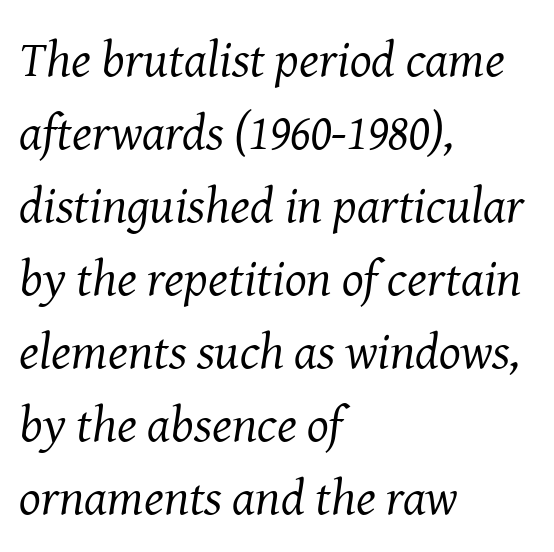
The foot of each line stays bare and open. The passage shown is not bold in any degree. Which margin do the lines hug? The left one — the right edge is uneven. What stands out about the letter spacing? Nothing — it is the standard amount. Serif or sans? Serif — the stroke terminals have little feet. This sample uses an oblique cut, with every glyph tilted off the vertical.
